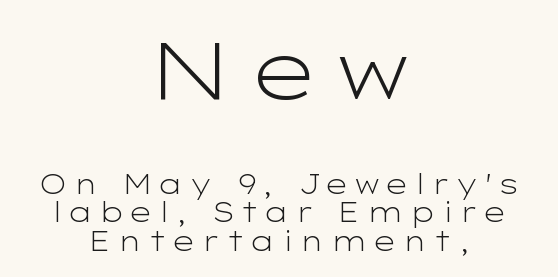
Q: Is the text bold? A: No.
Q: Is the text italic (slanted)? A: No, it is upright.
Q: Is the typeface a serif or a sans-serif typeface? A: Sans-serif.
Q: Is the text underlined? A: No.
Q: How is the paragraph aligned? A: Centered.
Q: Is the spacing between lines tight, normal or loose? A: Tight.
Q: Which block of text is set in a larger size, the first (top) or the second (bottom)? A: The first (top) one.
Q: Width (condensed, normal, or wide)? A: Wide.
Q: Stroke contrast? A: Low.
Q: x-height? A: Medium.
Q: Monospaced? A: No.
